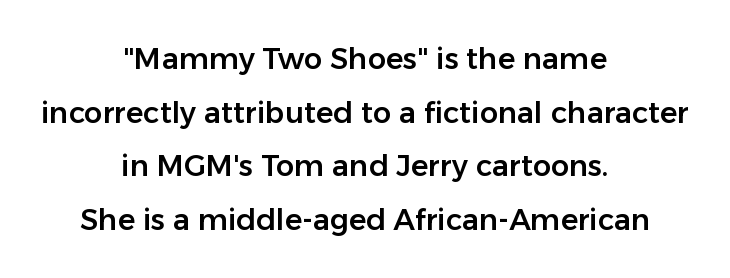
The image shows 29 px sans-serif type, upright; set centered, line spacing 1.85x, normal letter spacing, not underlined; low stroke contrast and a medium x-height.
